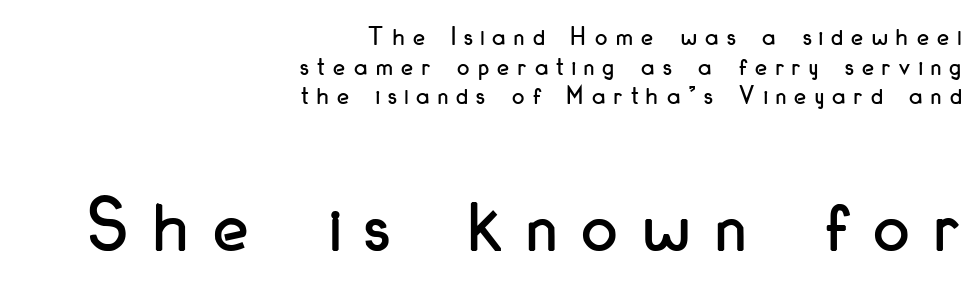
{"serif": "no", "italic": "no", "width": "condensed", "stroke_contrast": "low", "x_height": "small", "monospaced": "no", "underline": "no", "align": "right", "line_spacing": "tight", "line_spacing_ratio": 1.1, "letter_spacing": "wide", "letter_spacing_em": 0.32, "larger_block": "second", "size_ratio": 2.96, "glyph_px": 80}
